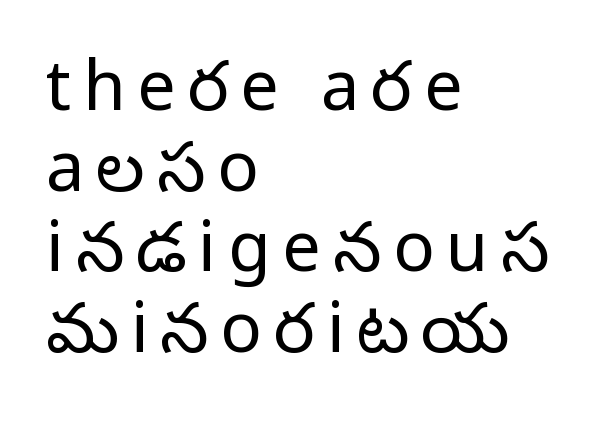
{"serif": "no", "italic": "no", "bold": "no", "weight": "regular", "width": "normal", "stroke_contrast": "low", "x_height": "medium", "monospaced": "no", "underline": "no", "align": "left", "line_spacing_ratio": 1.17, "glyph_px": 69}
